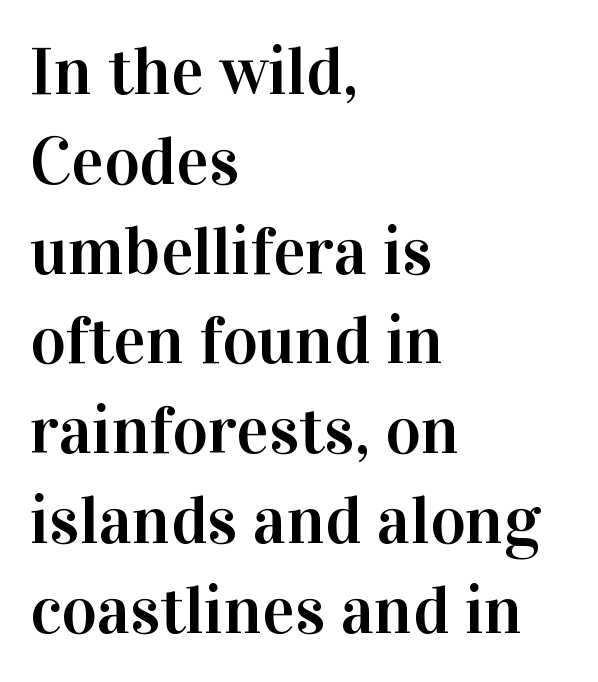
Q: Is the text italic (slanted)? A: No, it is upright.
Q: Is the typeface a serif or a sans-serif typeface? A: Serif.
Q: Is the text underlined? A: No.
Q: How is the paragraph aligned? A: Left-aligned.
Q: Is the spacing between letters normal or unusually wide? A: Normal.
Q: Is the spacing between lines tight, normal or loose? A: Normal.
Q: Width (condensed, normal, or wide)? A: Normal.
Q: Stroke contrast? A: High.
Q: x-height? A: Medium.
Q: Monospaced? A: No.
